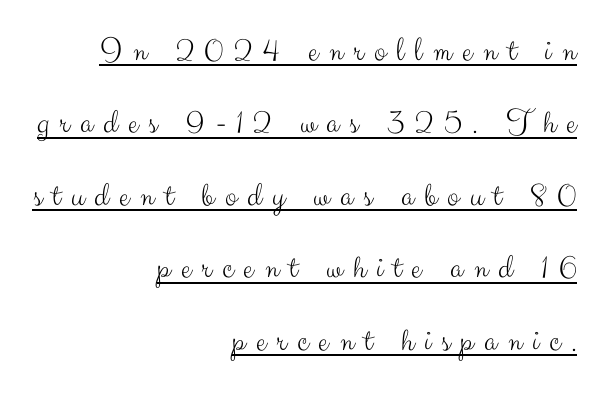
The line-height multiplier appears high, well above default. A baseline rule has been typeset under these characters. The text was rendered using a sans face with plain stroke endings. No extra ink here — the face is not bold. Between one letter and the next there's a generous, obvious gap.
